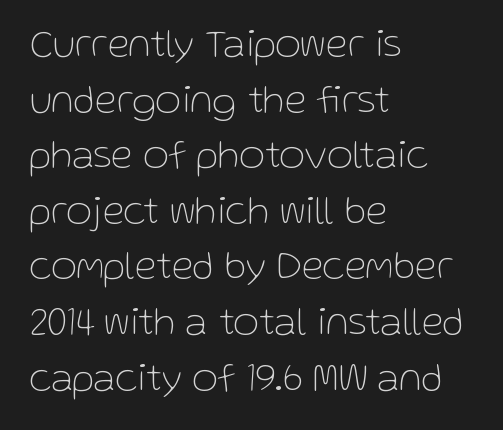
The image shows 40 px thin sans-serif type, upright; set left-aligned, normal line spacing (1.39x), normal letter spacing, not underlined; low stroke contrast and a medium x-height.
